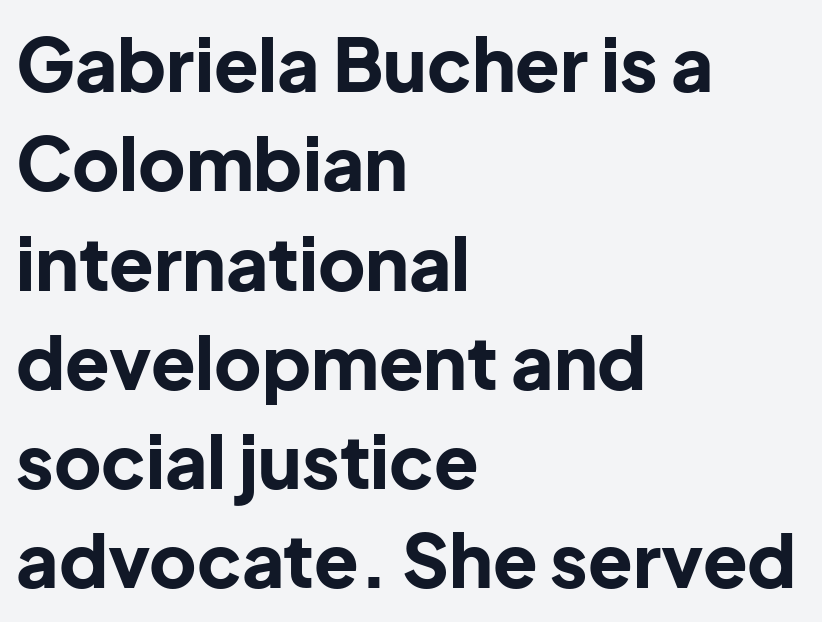
Q: Is the text bold? A: Yes.
Q: Is the text italic (slanted)? A: No, it is upright.
Q: Is the typeface a serif or a sans-serif typeface? A: Sans-serif.
Q: Is the text underlined? A: No.
Q: How is the paragraph aligned? A: Left-aligned.
Q: Is the spacing between letters normal or unusually wide? A: Normal.
Q: Is the spacing between lines tight, normal or loose? A: Normal.
Q: Width (condensed, normal, or wide)? A: Normal.
Q: Stroke contrast? A: Low.
Q: x-height? A: Medium.
Q: Monospaced? A: No.
